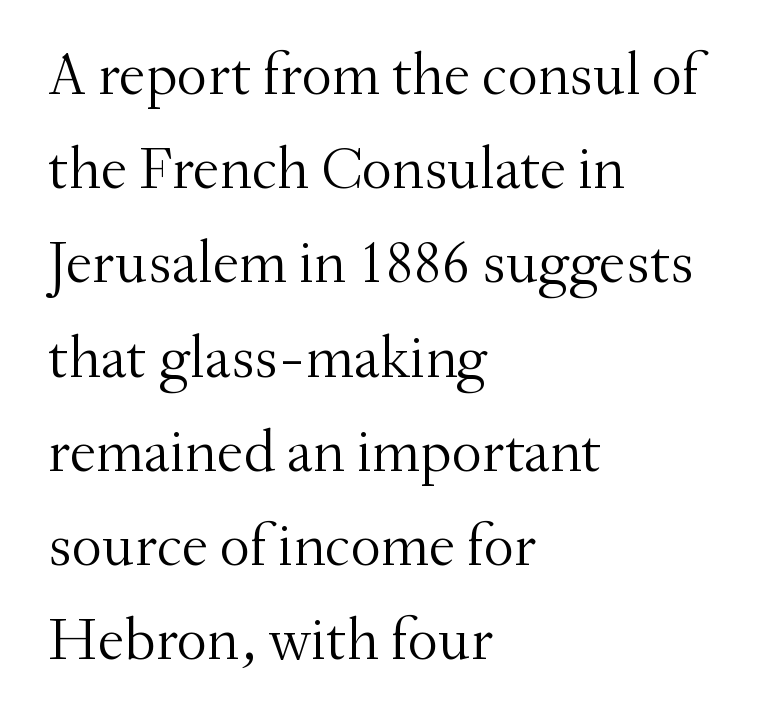
The image shows 60 px light serif type, upright; set left-aligned, normal line spacing (1.57x), normal letter spacing, not underlined; medium stroke contrast and a small x-height.
